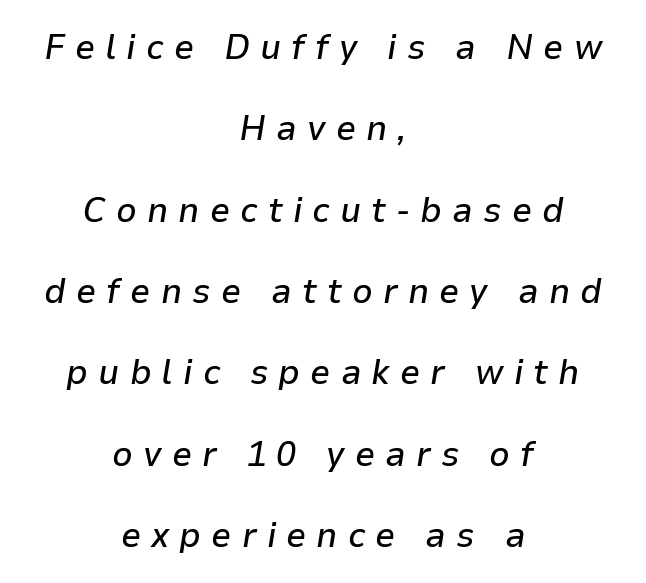
Leading is clearly above the norm, producing a sparse column. These lines were composed using italics. Alignment: centered. The strip under each line holds only bare page. The line texture is sparse and dotted thanks to wide tracking.
